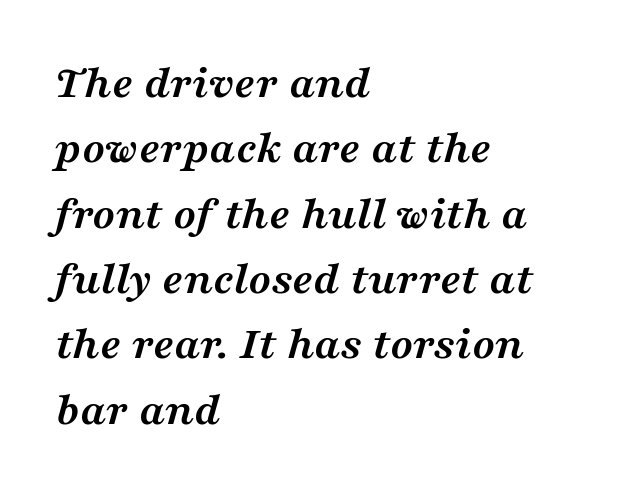
Here the designer chose a conventional face with non-uniform glyph widths. Nothing unusual about the tracking: characters are spaced as the font intends. Note: serifs present on the glyphs. The leading is moderate, giving the passage an even texture. Visually the block forms a straight wall on the left and a jagged coastline on the right. Tall strokes in this sample are angled rather than plumb.
